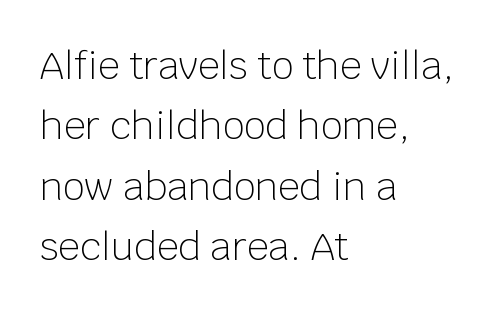
Q: Is the text bold? A: No.
Q: Is the text italic (slanted)? A: No, it is upright.
Q: Is the typeface a serif or a sans-serif typeface? A: Sans-serif.
Q: Is the text underlined? A: No.
Q: How is the paragraph aligned? A: Left-aligned.
Q: Is the spacing between letters normal or unusually wide? A: Normal.
Q: Is the spacing between lines tight, normal or loose? A: Normal.
Q: Width (condensed, normal, or wide)? A: Normal.
Q: Stroke contrast? A: Low.
Q: x-height? A: Large.
Q: Monospaced? A: No.
